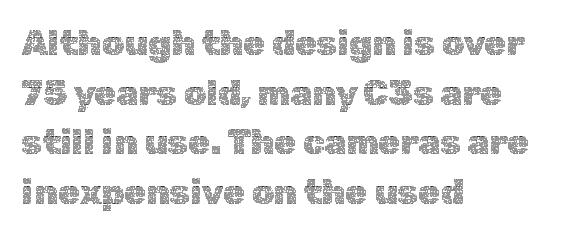
The image shows 35 px thin type, upright; set left-aligned, normal line spacing (1.42x), normal letter spacing, not underlined; a medium x-height.
